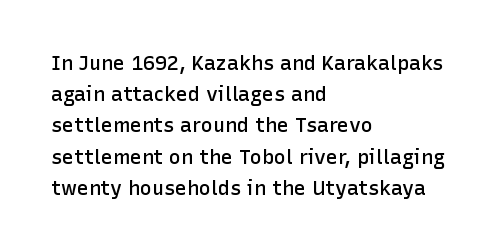
The image shows 20 px text type, upright; set left-aligned, normal line spacing (1.56x), normal letter spacing, not underlined.
